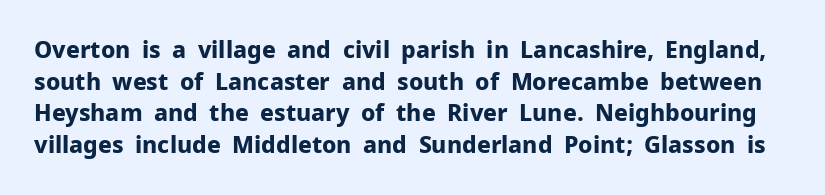
{"italic": "no", "bold": "yes", "underline": "no", "line_spacing": "normal", "line_spacing_ratio": 1.38, "letter_spacing": "normal", "letter_spacing_em": 0.0, "glyph_px": 23}
